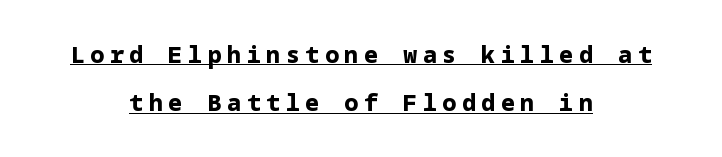
{"italic": "no", "bold": "yes", "underline": "yes", "align": "center", "line_spacing": "loose", "line_spacing_ratio": 2.09, "letter_spacing": "wide", "letter_spacing_em": 0.25, "glyph_px": 23}
